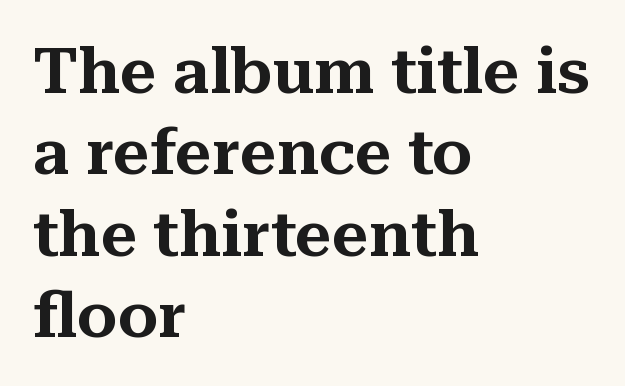
Between one letter and the next there's only the usual sliver of space. Think of a printed novel: that variable character pitch is what you see here. Has an underline been added? It has not. Typographically, this falls in the serif category. The rows are spaced the way most documents space them. A typesetter would mark this as roman, not italic.
